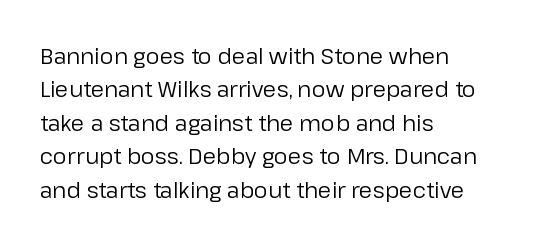
Q: Is the text bold? A: No.
Q: Is the text italic (slanted)? A: No, it is upright.
Q: Is the text underlined? A: No.
Q: How is the paragraph aligned? A: Left-aligned.
Q: Is the spacing between letters normal or unusually wide? A: Normal.
Q: Is the spacing between lines tight, normal or loose? A: Normal.
